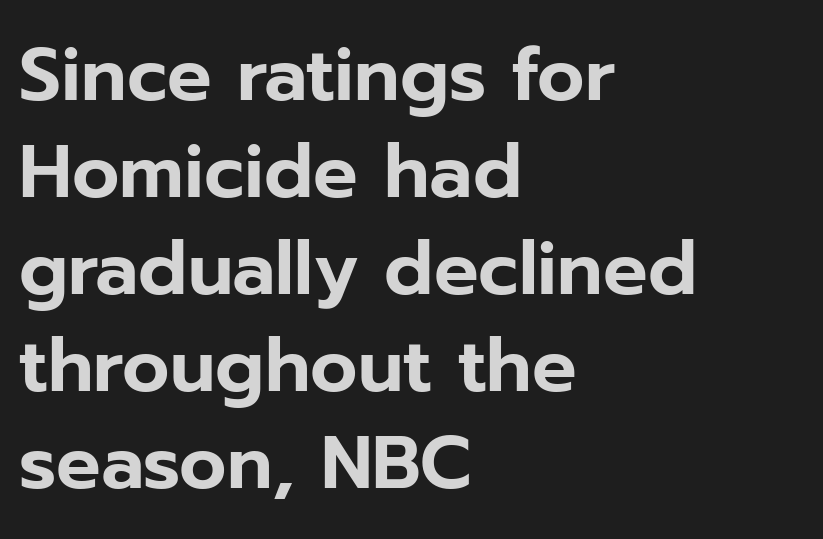
Think of a printed novel: that variable character pitch is what you see here. Reading down the block, your eye returns to a fixed left position each line. How are the letters spaced? Ordinarily, with no added tracking. Clear beneath every line of the passage. Students, observe: this is what conventionally led text looks like.
